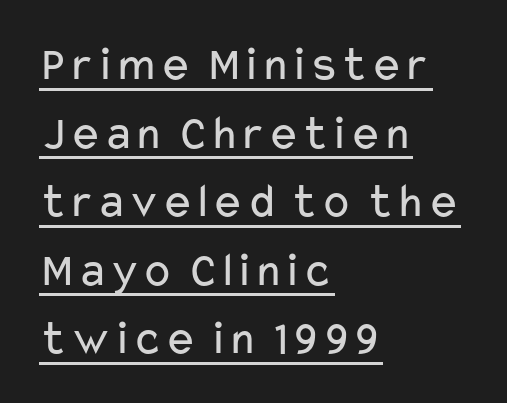
Q: Is the text bold? A: No.
Q: Is the text italic (slanted)? A: No, it is upright.
Q: Is the typeface a serif or a sans-serif typeface? A: Sans-serif.
Q: Is the text underlined? A: Yes.
Q: How is the paragraph aligned? A: Left-aligned.
Q: Is the spacing between letters normal or unusually wide? A: Normal.
Q: Is the spacing between lines tight, normal or loose? A: Normal.
Q: Width (condensed, normal, or wide)? A: Wide.
Q: Stroke contrast? A: Low.
Q: x-height? A: Medium.
Q: Monospaced? A: No.
